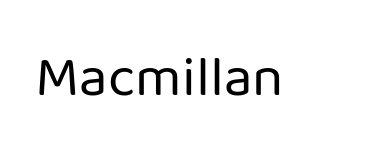
The words here are not underlined. Observe the ordinary spacing: letters are neighbours, not strangers. To sum up the face: it is a sans, with no serifs. This is the regular roman posture of the typeface. Think of a printed novel: that variable character pitch is what you see here.
